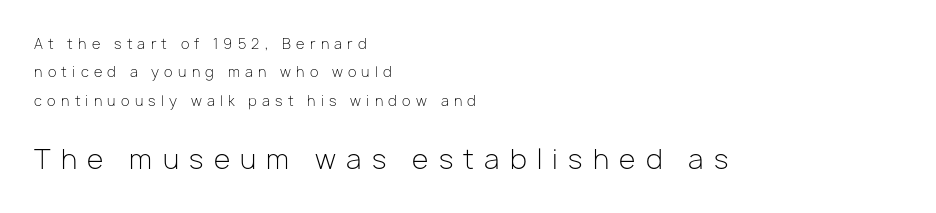
Students, observe: this is what heavily led, spacious text looks like. Display-style spreading of the glyphs; the letterfit is very open. A bare baseline throughout the passage. Is there any slant? The stems are plumb.
